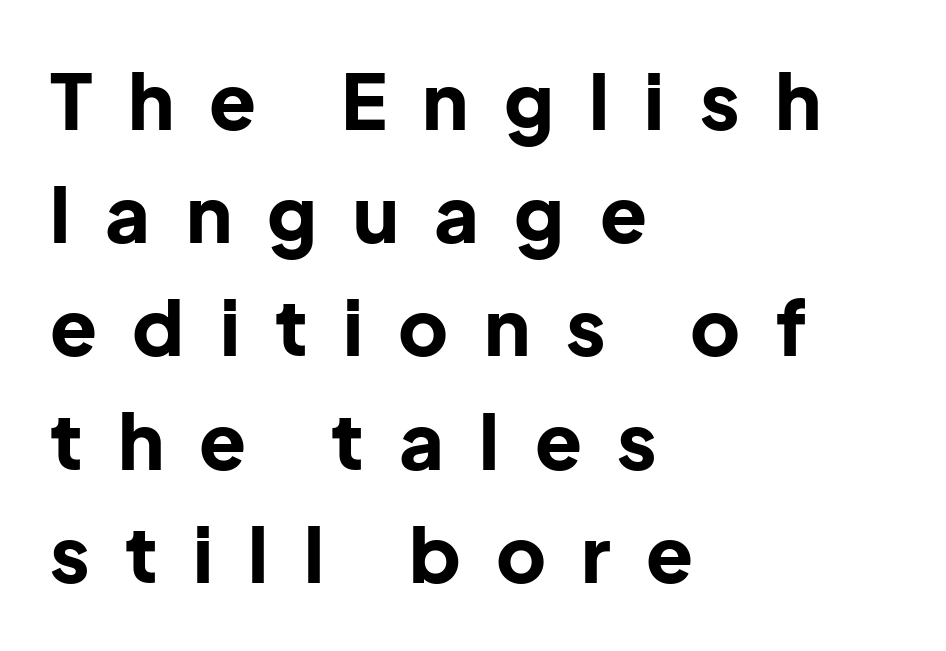
The image shows 77 px bold sans-serif type, upright; set left-aligned, normal line spacing (1.47x), unusually wide letter spacing (+0.46 em), not underlined; low stroke contrast and a medium x-height.
